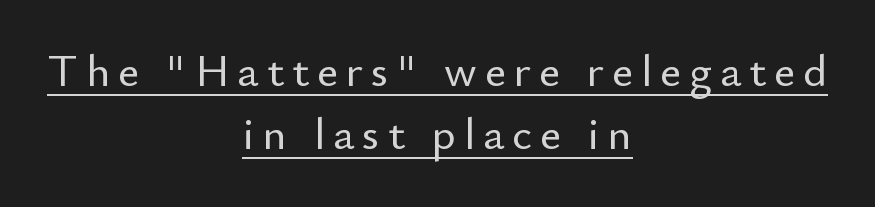
The image shows 45 px sans-serif type, upright; set centered, normal line spacing (1.39x), underlined; low stroke contrast and a small x-height.
